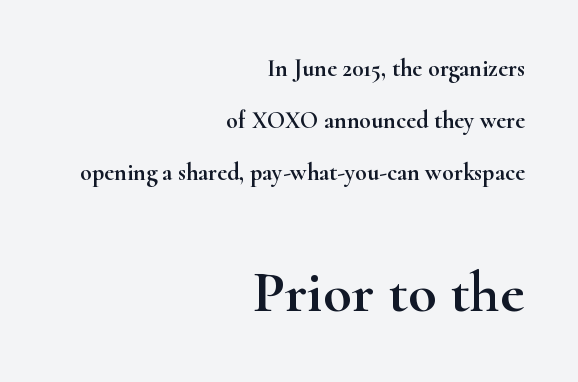
The image shows 59 px wide serif type, upright; set right-aligned, loose line spacing (2.17x), normal letter spacing, not underlined; the second (bottom) block is 2.46x larger; high stroke contrast and a small x-height.
